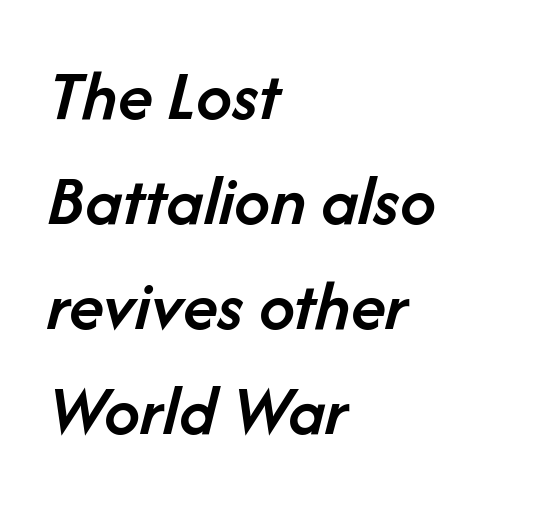
Q: Is the text bold? A: Semi-bold.
Q: Is the text italic (slanted)? A: Yes, it leans right by about 14 degrees.
Q: Is the text underlined? A: No.
Q: How is the paragraph aligned? A: Left-aligned.
Q: Is the spacing between letters normal or unusually wide? A: Normal.
Q: Is the spacing between lines tight, normal or loose? A: Normal.
Q: Width (condensed, normal, or wide)? A: Normal.
Q: Stroke contrast? A: Low.
Q: x-height? A: Medium.
Q: Monospaced? A: No.
